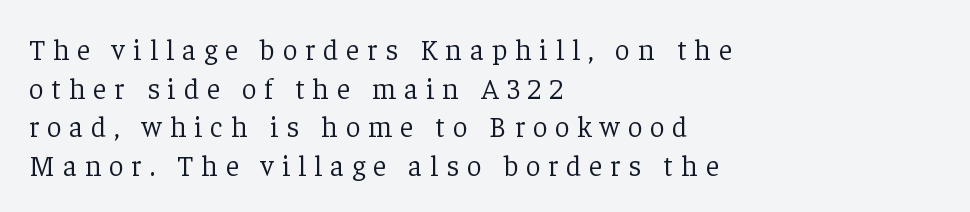
Q: Is the text bold? A: No.
Q: Is the text italic (slanted)? A: No, it is upright.
Q: Is the typeface a serif or a sans-serif typeface? A: Serif.
Q: Is the text underlined? A: No.
Q: How is the paragraph aligned? A: Left-aligned.
Q: Is the spacing between letters normal or unusually wide? A: Unusually wide.
Q: Is the spacing between lines tight, normal or loose? A: Normal.
Q: Width (condensed, normal, or wide)? A: Normal.
Q: Stroke contrast? A: Low.
Q: x-height? A: Medium.
Q: Monospaced? A: No.
